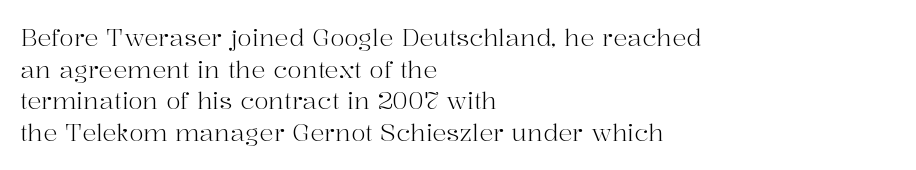
Leftover space on each line is placed entirely after the last word. The typesetting does not lean heavy: it is not bold. Honestly, the letter spacing is just normal — you wouldn't notice it. Underline: absent. If you drew a line through each stem, it would be perfectly vertical.
